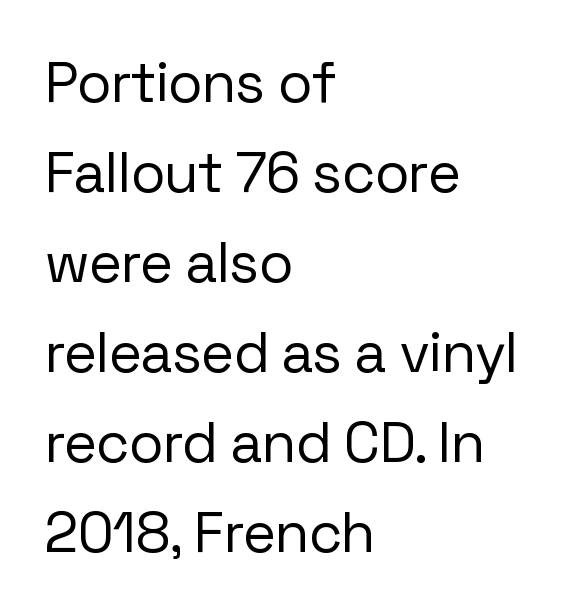
{"serif": "no", "italic": "no", "bold": "no", "weight": "regular", "width": "normal", "stroke_contrast": "low", "x_height": "medium", "monospaced": "no", "underline": "no", "align": "left", "line_spacing": "normal", "line_spacing_ratio": 1.58, "letter_spacing": "normal", "letter_spacing_em": 0.0, "glyph_px": 57}
